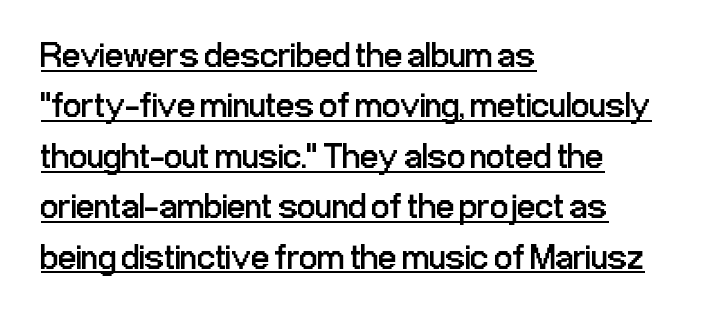
Serif or sans? Sans — the stroke terminals are bare. Posture: upright roman. Looks like regular typesetting: each glyph gets only the width it needs. Caption: multi-line text, flush left, ragged right. Honestly, the underline is the first thing you notice here. This sample uses plain, unmodified letter spacing.
